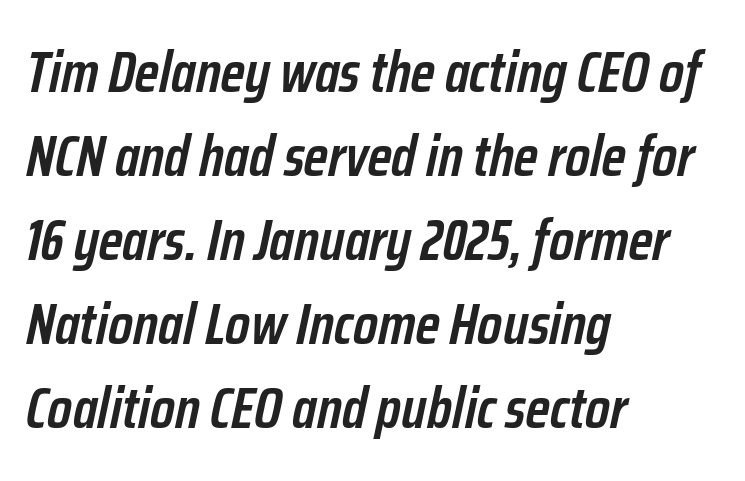
Typesetter's note: demi weight, one step under bold. A typesetter would call this leading conventional body-copy spacing. Designer's note — italics engaged. The gap between lines stays unmarked. The passage shown has conventional tracking throughout. Note the varied advance widths — an 'i' is clearly narrower than an 'm'.
